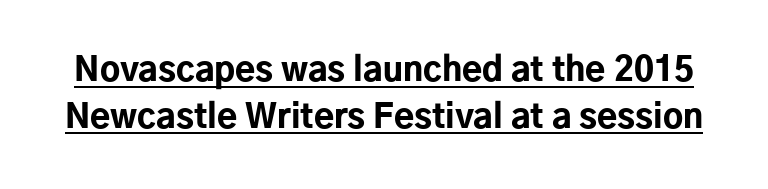
{"serif": "no", "italic": "no", "bold": "yes", "weight": "bold", "width": "normal", "stroke_contrast": "low", "x_height": "medium", "monospaced": "no", "underline": "yes", "line_spacing": "normal", "line_spacing_ratio": 1.41, "letter_spacing": "normal", "letter_spacing_em": 0.0, "glyph_px": 33}
